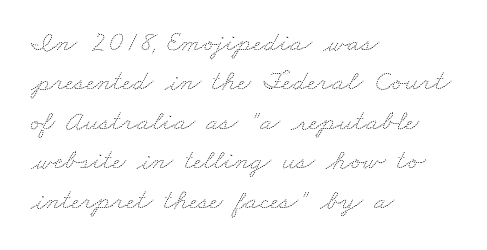
{"bold": "no", "weight": "thin", "width": "wide", "stroke_contrast": "medium", "x_height": "small", "monospaced": "no", "underline": "no", "align": "left", "line_spacing": "normal", "line_spacing_ratio": 1.36, "letter_spacing": "normal", "letter_spacing_em": 0.0, "glyph_px": 29}
